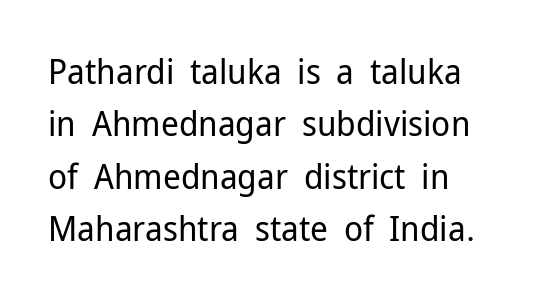
The image shows 35 px regular-weight sans-serif type, upright; set left-aligned, normal line spacing (1.5x), normal letter spacing, not underlined; low stroke contrast and a medium x-height.
